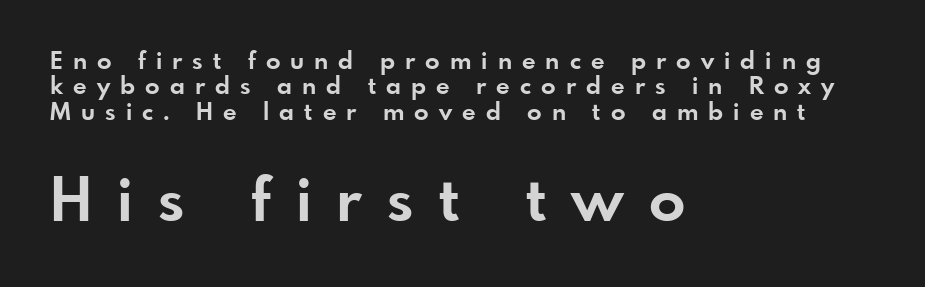
The gap between lines stays unmarked. The rendering anchors every line to the left-hand side. Looks like regular typesetting: each glyph gets only the width it needs. Posture: straight, roman, zero tilt.
